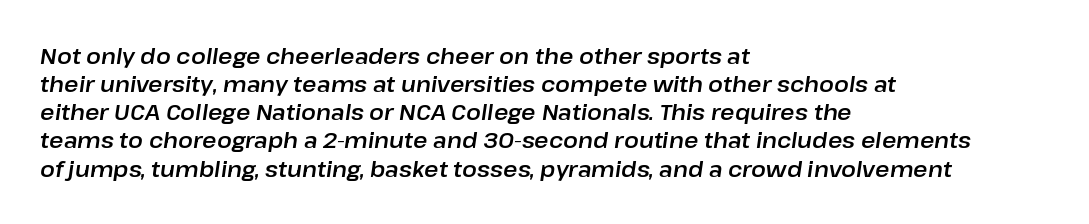
Q: Is the text italic (slanted)? A: Yes, it leans right by about 8 degrees.
Q: Is the text underlined? A: No.
Q: How is the paragraph aligned? A: Left-aligned.
Q: Is the spacing between letters normal or unusually wide? A: Normal.
Q: Is the spacing between lines tight, normal or loose? A: Normal.
